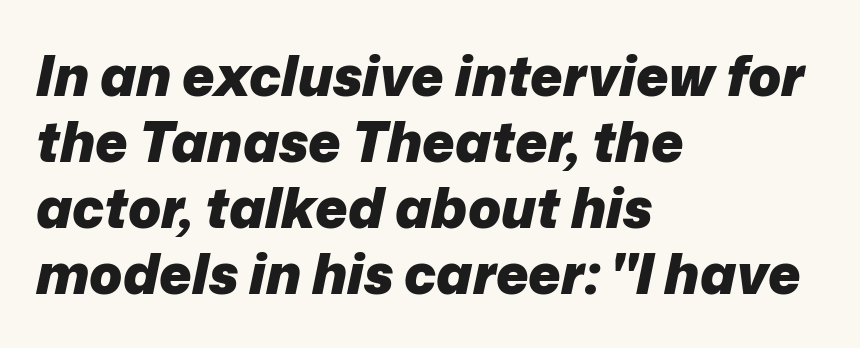
The image shows 55 px heavy type, italic (leaning right); set left-aligned, line spacing 1.2x, normal letter spacing, not underlined; low stroke contrast and a medium x-height.
